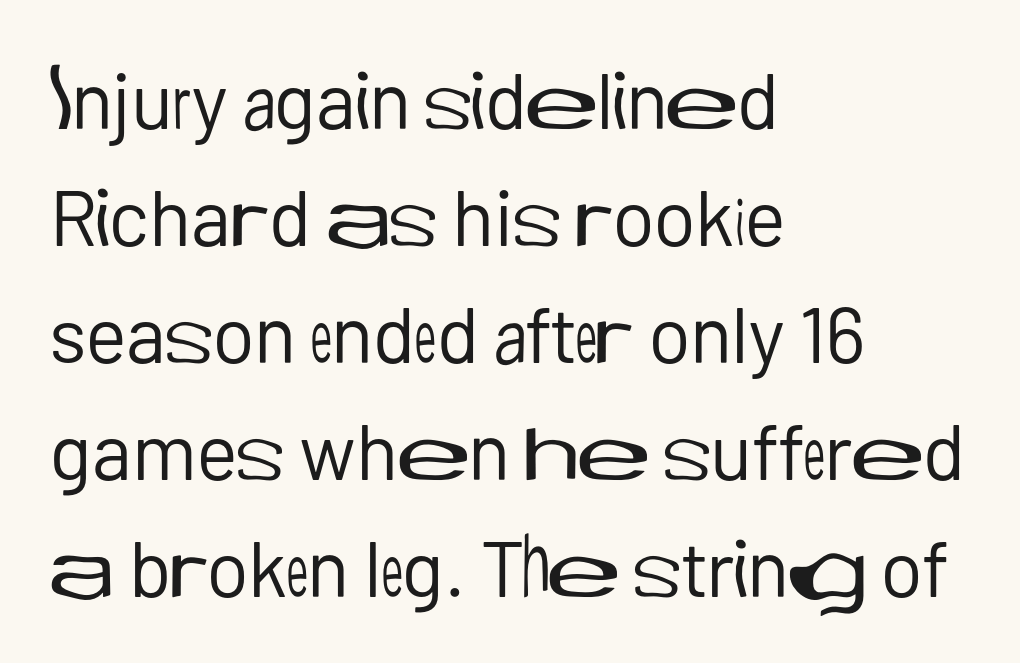
{"serif": "no", "italic": "no", "bold": "no", "weight": "regular", "width": "normal", "stroke_contrast": "low", "x_height": "medium", "monospaced": "no", "underline": "no", "align": "left", "line_spacing": "normal", "line_spacing_ratio": 1.48, "letter_spacing": "normal", "letter_spacing_em": 0.0, "glyph_px": 79}
